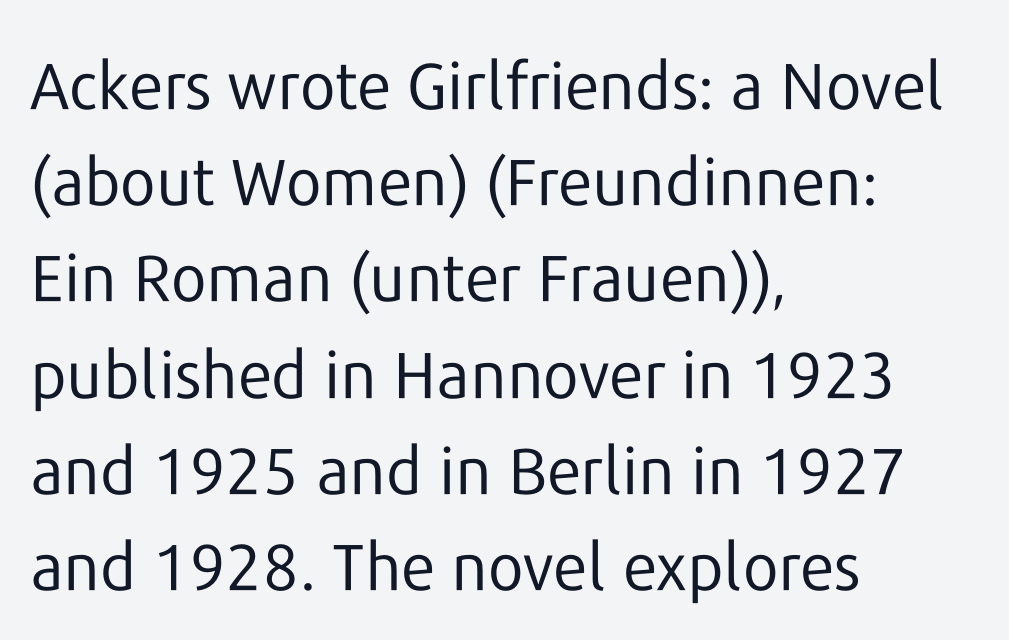
The image shows 65 px regular-weight sans-serif type, upright; set left-aligned, normal line spacing (1.48x), normal letter spacing, not underlined; low stroke contrast and a medium x-height.
